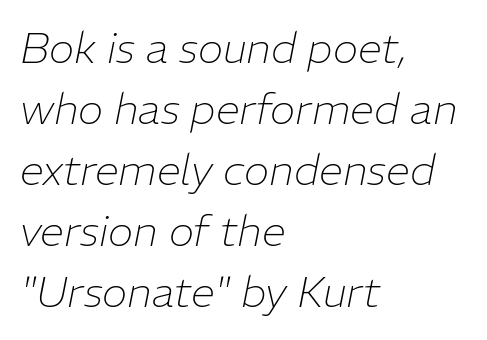
{"italic": "yes", "lean": "right", "slant_degrees": 11, "bold": "no", "weight": "thin", "width": "normal", "stroke_contrast": "low", "x_height": "medium", "monospaced": "no", "underline": "no", "align": "left", "line_spacing": "normal", "line_spacing_ratio": 1.42, "letter_spacing": "normal", "letter_spacing_em": 0.0, "glyph_px": 43}
